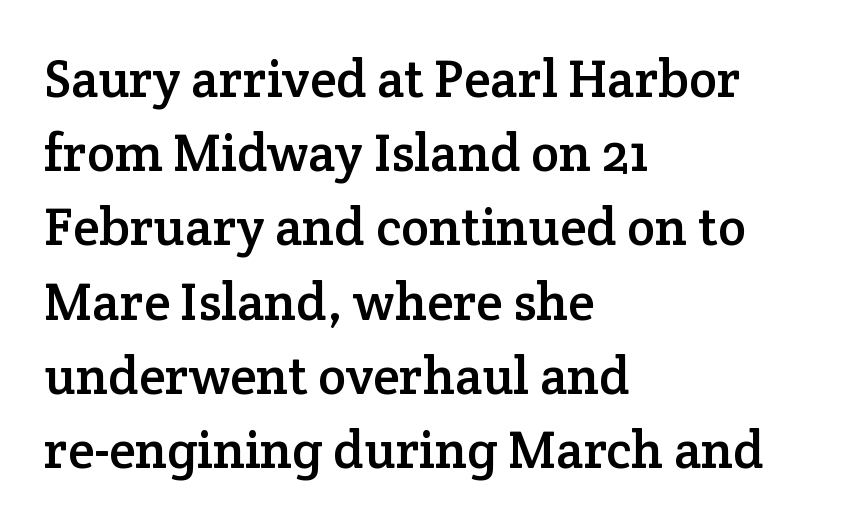
The image shows 53 px serif type, upright; set left-aligned, normal line spacing (1.4x), normal letter spacing, not underlined; low stroke contrast and a medium x-height.
